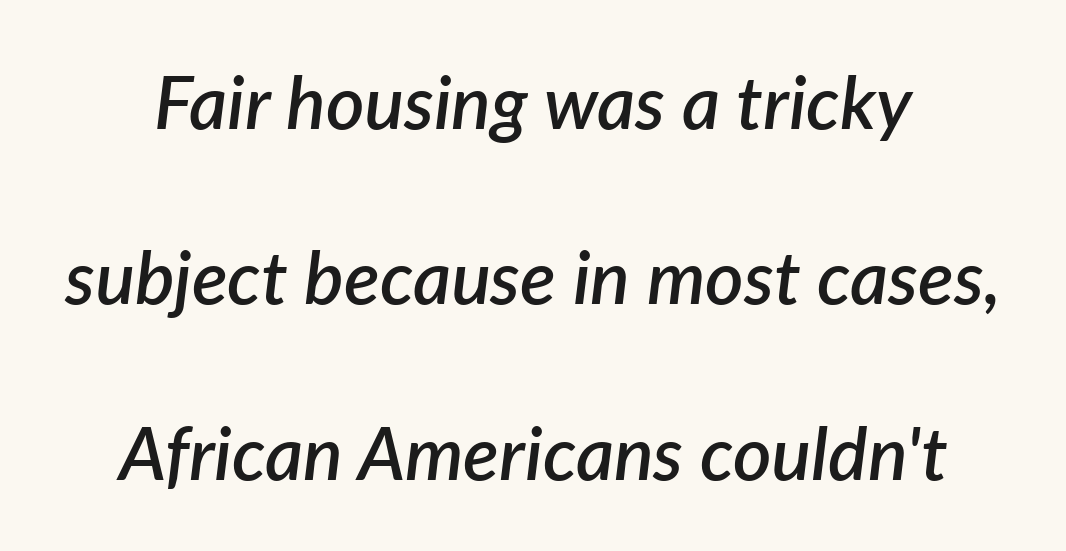
The space between consecutive lines is lavish. Type without underlining. The letters advance in unequal steps, a hallmark of proportional type. The font's italic variant was chosen for this text. These lines keep a tight, regular rhythm from letter to letter.
